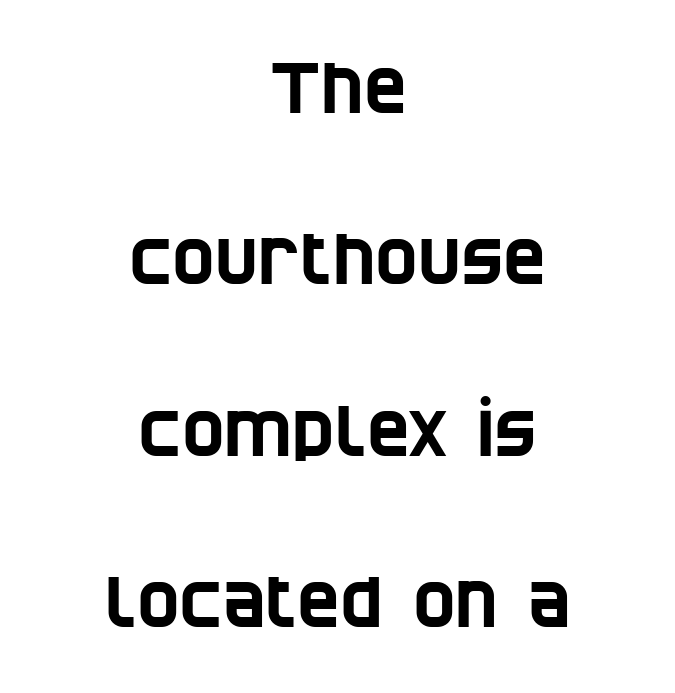
This sample has the flowing, uneven cadence of proportional lettering. Has an underline been added? It has not. This is sans-serif lettering, the kind often seen on screens and signage. You could call the tracking neutral — neither tight nor loose. The vertical gap from one line to the next is large.
